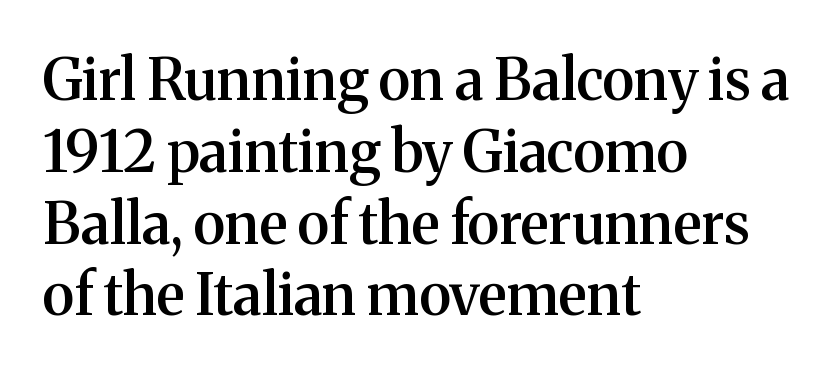
Just letters on the line, the space beneath them empty. All the whitespace from short lines collects on the right. This sample uses an upright cut, with every glyph sitting square on the baseline. Think of a printed novel: that variable character pitch is what you see here. The tracking reads as untouched default to a designer's eye. These lines are composed in type with serifs.
